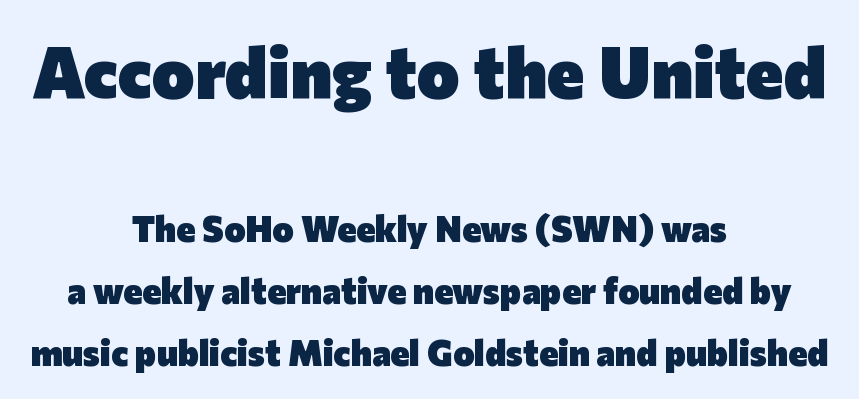
{"serif": "no", "italic": "no", "bold": "yes", "weight": "heavy", "width": "normal", "stroke_contrast": "low", "x_height": "medium", "monospaced": "no", "underline": "no", "align": "center", "line_spacing_ratio": 1.72, "letter_spacing": "normal", "letter_spacing_em": 0.0, "larger_block": "first", "size_ratio": 2.0, "glyph_px": 72}
